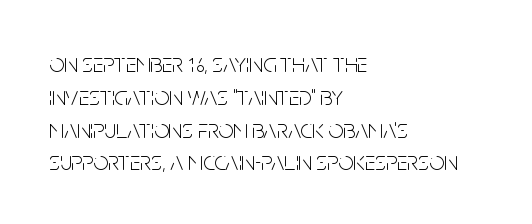
Check the space under the baseline: it is left empty. Posture: upright roman. Is the type heavy? It reads as light-to-regular instead. One-word summary of the alignment: left. The line-height multiplier appears to be the usual default.
